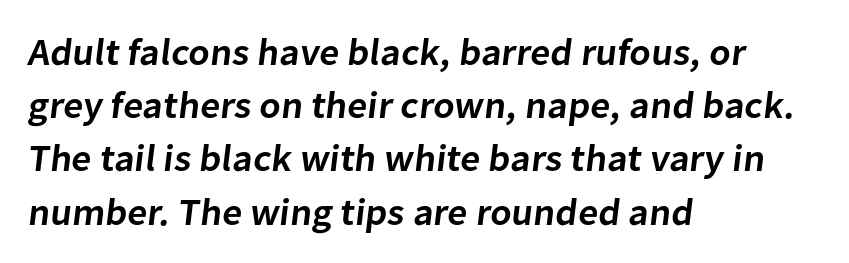
Typographic density is moderately raised because the face is semibold. You could not count columns in this text — the font is proportionally spaced. Line starts are locked; line ends wander. These lines sit exactly where default settings would place them.
